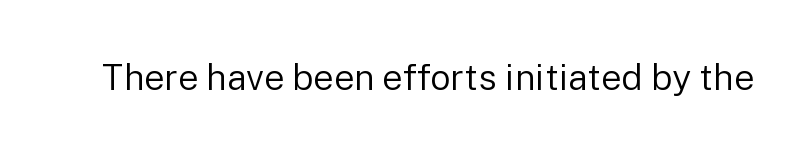
Q: Is the text bold? A: No.
Q: Is the text italic (slanted)? A: No, it is upright.
Q: Is the typeface a serif or a sans-serif typeface? A: Sans-serif.
Q: Is the text underlined? A: No.
Q: Is the spacing between letters normal or unusually wide? A: Normal.
Q: Width (condensed, normal, or wide)? A: Normal.
Q: Stroke contrast? A: Low.
Q: x-height? A: Medium.
Q: Monospaced? A: No.
